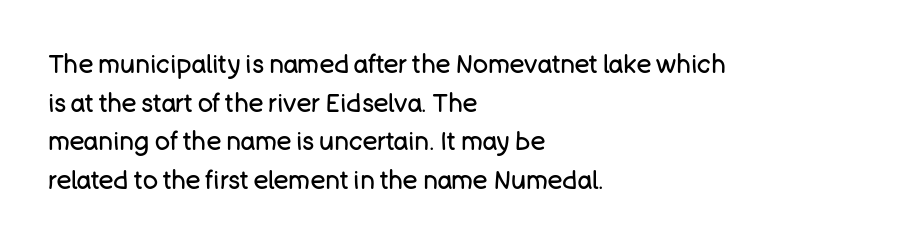
Notice how descenders clear the ascenders below comfortably — that's standard leading. Posture: vertical. Letter spacing: default. This rendering uses left alignment, leaving the right contour irregular.
